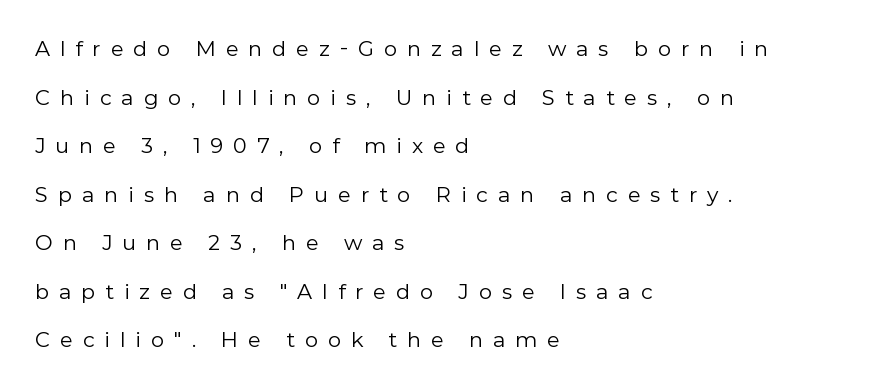
Any mark beneath the type? The region is blank. This is the regular roman posture of the typeface. Reading down the column, the eye jumps a long way to each next line. Compared with typical body copy, the letter spacing here is much looser. Summary of weight: not heavy and not bold.
